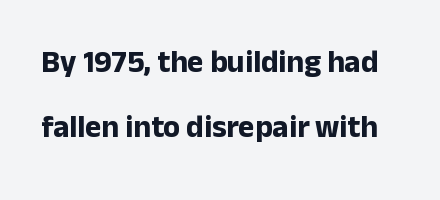
The image shows 31 px bold sans-serif type, upright; set loose line spacing (2.09x), normal letter spacing, not underlined; low stroke contrast and a medium x-height.
